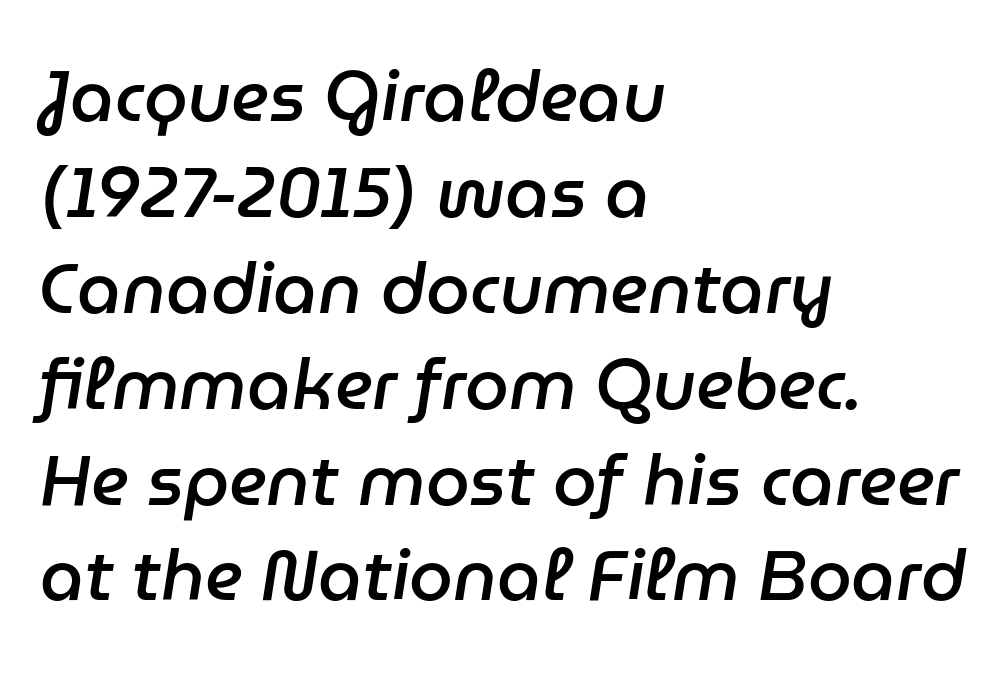
The rendering keeps characters at their native spacing. Moderately thickened strokes mark this as semibold type. Style check: oblique. Here the designer chose a conventional face with non-uniform glyph widths. Words float on clear page, feet unadorned. The lines are quadded left.
